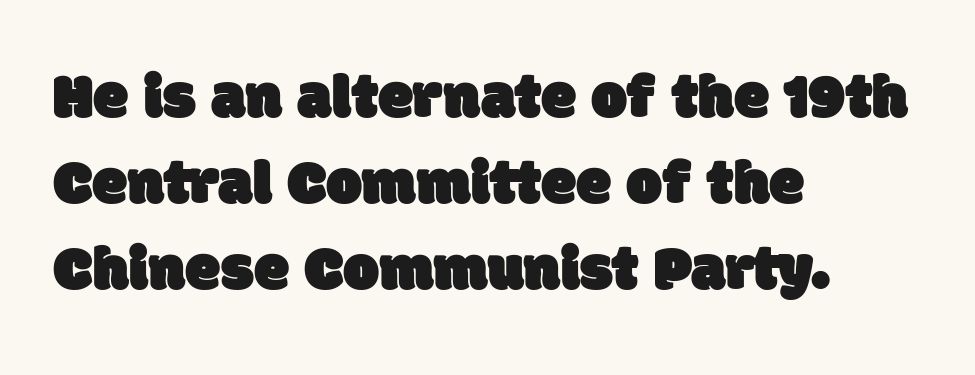
Just letters on the line, the space beneath them empty. Inter-character spacing is left at the font's built-in metrics. Typographically, this falls in the sans-serif category. Short and long lines alike share a common starting point at left. This block has exactly the height ordinary leading produces.
